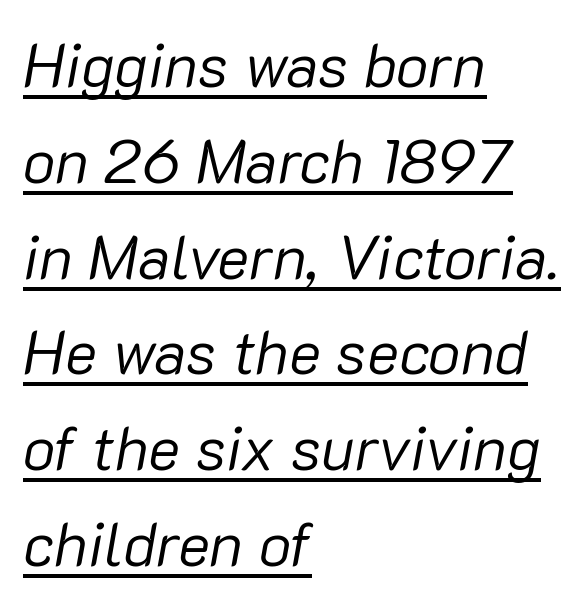
The image shows 61 px regular-weight type, italic (leaning right); set left-aligned, normal line spacing (1.57x), normal letter spacing, underlined; low stroke contrast and a medium x-height.
